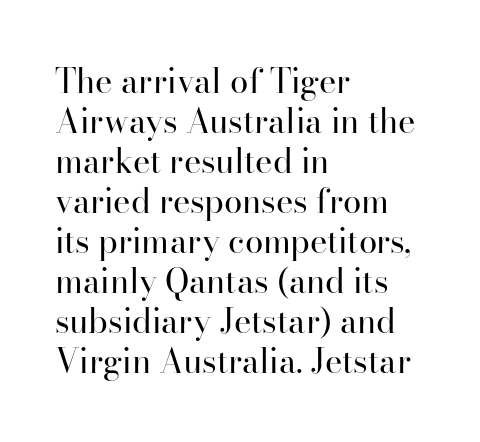
{"serif": "yes", "italic": "no", "bold": "no", "weight": "regular", "width": "normal", "stroke_contrast": "high", "x_height": "small", "monospaced": "no", "underline": "no", "align": "left", "line_spacing_ratio": 1.21, "letter_spacing": "normal", "letter_spacing_em": 0.0, "glyph_px": 33}
